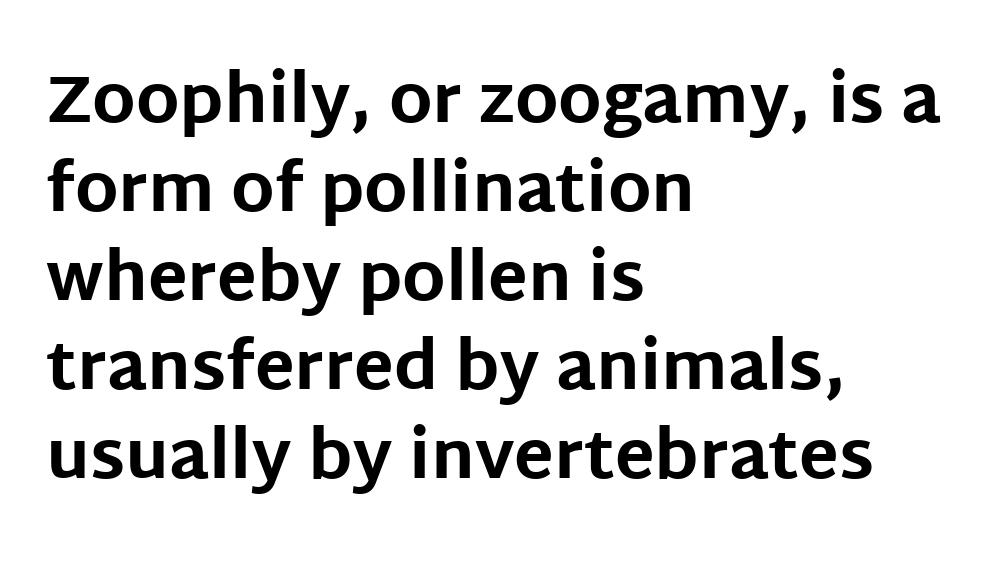
The image shows 66 px bold sans-serif type, upright; set left-aligned, normal line spacing (1.35x), normal letter spacing, not underlined; low stroke contrast and a large x-height.
